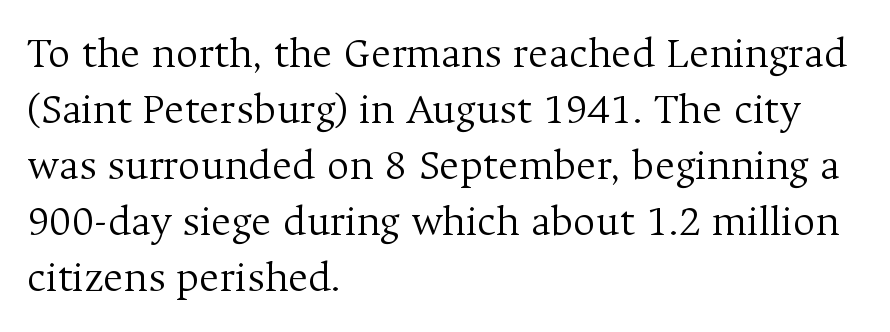
Q: Is the text bold? A: No.
Q: Is the text italic (slanted)? A: No, it is upright.
Q: Is the typeface a serif or a sans-serif typeface? A: Serif.
Q: Is the text underlined? A: No.
Q: How is the paragraph aligned? A: Left-aligned.
Q: Is the spacing between letters normal or unusually wide? A: Normal.
Q: Is the spacing between lines tight, normal or loose? A: Normal.
Q: Width (condensed, normal, or wide)? A: Normal.
Q: Stroke contrast? A: Medium.
Q: x-height? A: Medium.
Q: Monospaced? A: No.
